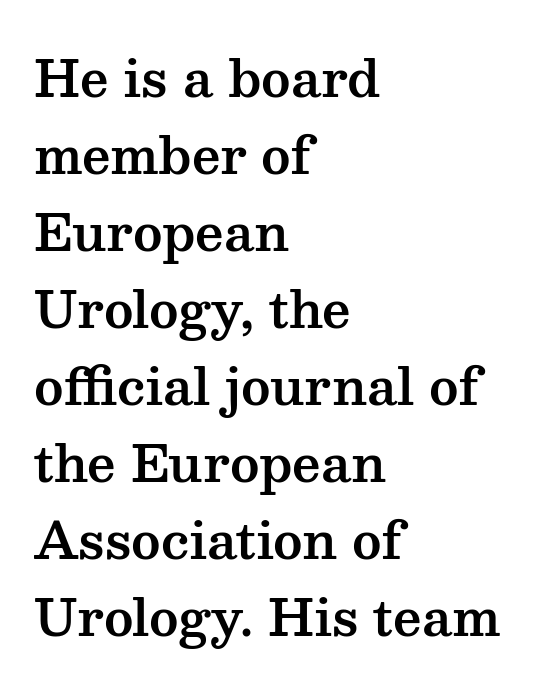
Serif or sans? Serif — the stroke terminals have little feet. Clear beneath every line of the passage. Baseline-to-baseline distance is the conventional proportion of letter height. Inter-character spacing is left at the font's built-in metrics.
